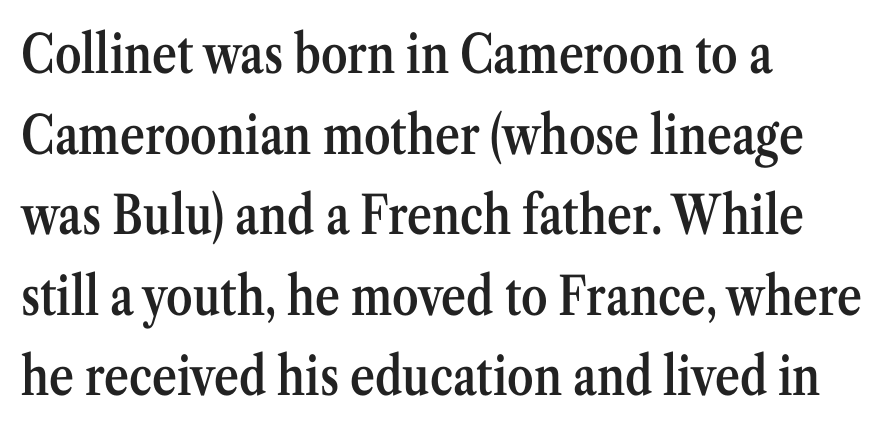
Every letter is mildly thick-stroked: semibold rather than bold. Type without underlining. Leftover space on each line is placed entirely after the last word. Is there much room between lines? A standard amount, neither cramped nor airy. These lines keep a tight, regular rhythm from letter to letter. Think of a printed novel: that variable character pitch is what you see here.
